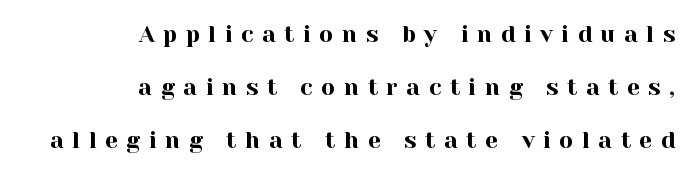
Typeset ragged left — the right edge is the straight one. Bare-footed words on every line. Each new line begins a long way beneath the previous one. These lines have a slow, spaced-out rhythm from letter to letter.
